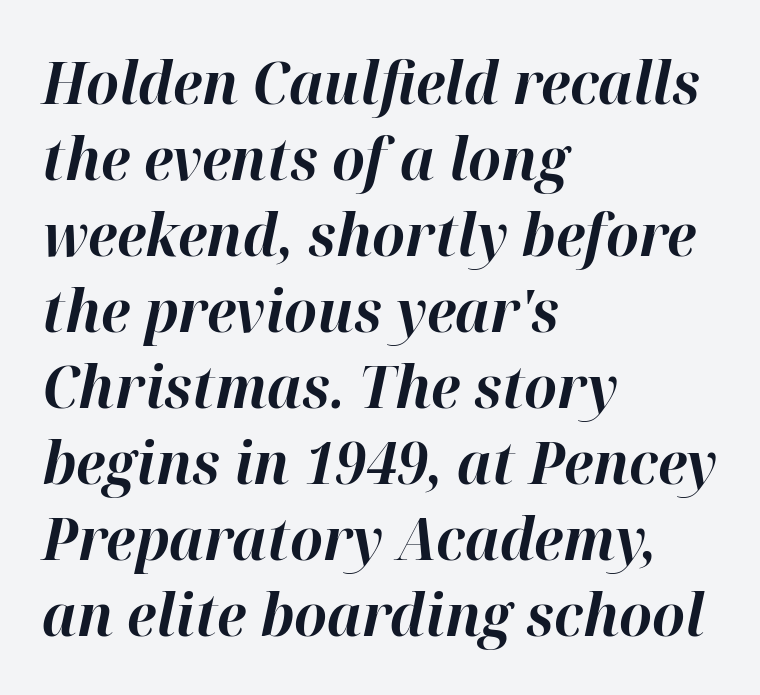
The image shows 58 px bold type, italic (leaning right); set left-aligned, normal line spacing (1.31x), normal letter spacing, not underlined; high stroke contrast and a medium x-height.
